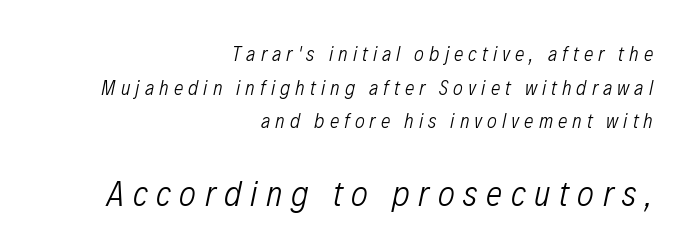
{"italic": "yes", "lean": "right", "slant_degrees": 12, "bold": "no", "weight": "light", "width": "condensed", "stroke_contrast": "low", "x_height": "medium", "monospaced": "no", "underline": "no", "align": "right", "line_spacing": "normal", "line_spacing_ratio": 1.6, "letter_spacing": "wide", "letter_spacing_em": 0.24, "larger_block": "second", "size_ratio": 1.71, "glyph_px": 36}
